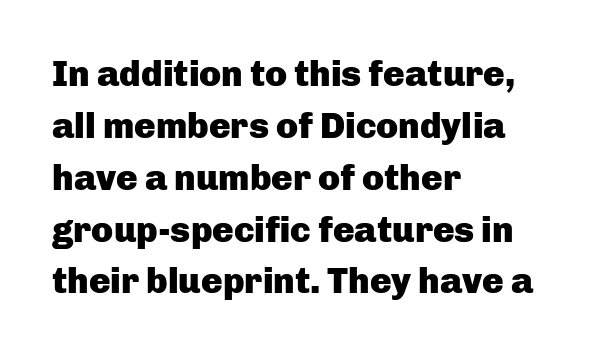
Compared with an ordinary text face, these strokes are far heavier — a full bold. Honestly, the row spacing looks completely unremarkable. Grotesque or geometric, the face here clearly has no serifs. Quick note: underline off. The face used here is rendered with its standard letterfit. Horizontally, the lines are justified to the leading edge only.
